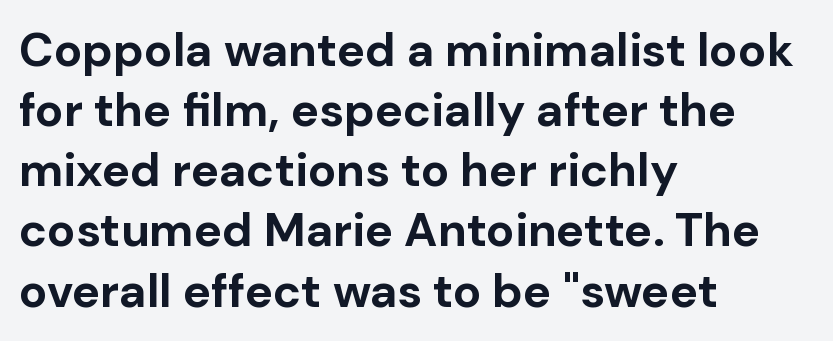
The image shows 47 px bold sans-serif type, upright; set left-aligned, normal line spacing (1.28x), normal letter spacing, not underlined; low stroke contrast and a medium x-height.
